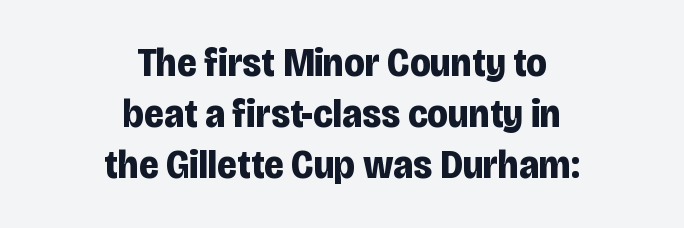
The image shows 41 px bold, condensed sans-serif type, upright; set centered, normal line spacing (1.25x), normal letter spacing, not underlined; low stroke contrast and a large x-height.
